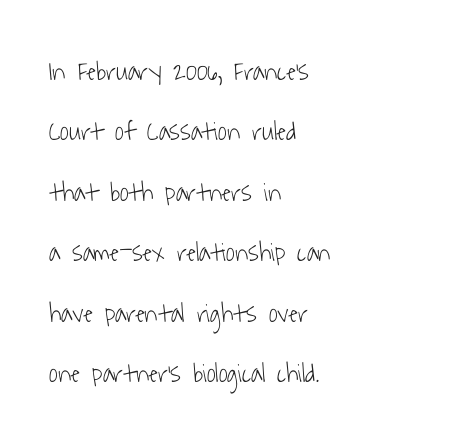
The tracking reads as untouched default to a designer's eye. Think standard paragraph weight, or any step lighter than that. Descender tails drop into unmarked territory. Line spacing here is loose. This rendering uses left alignment, leaving the right contour irregular.
